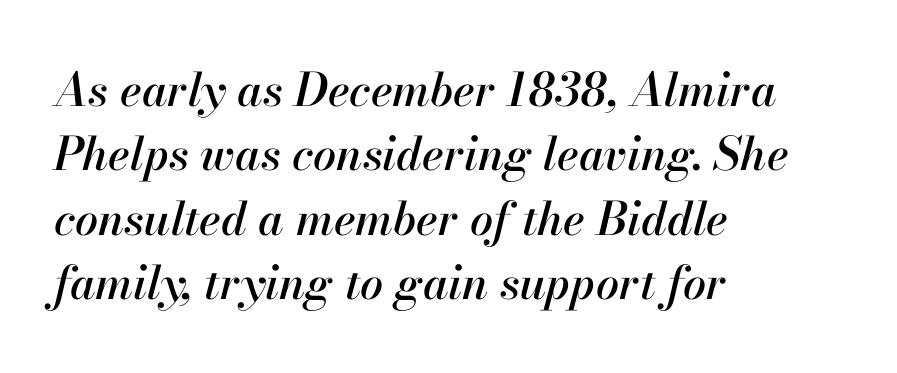
The letters are slanted; this is an italic face. Whoever set this chose a conventional vertical rhythm. A typesetter would call this proportional, since set widths differ per character. The typesetter chose a ragged-right arrangement here.
